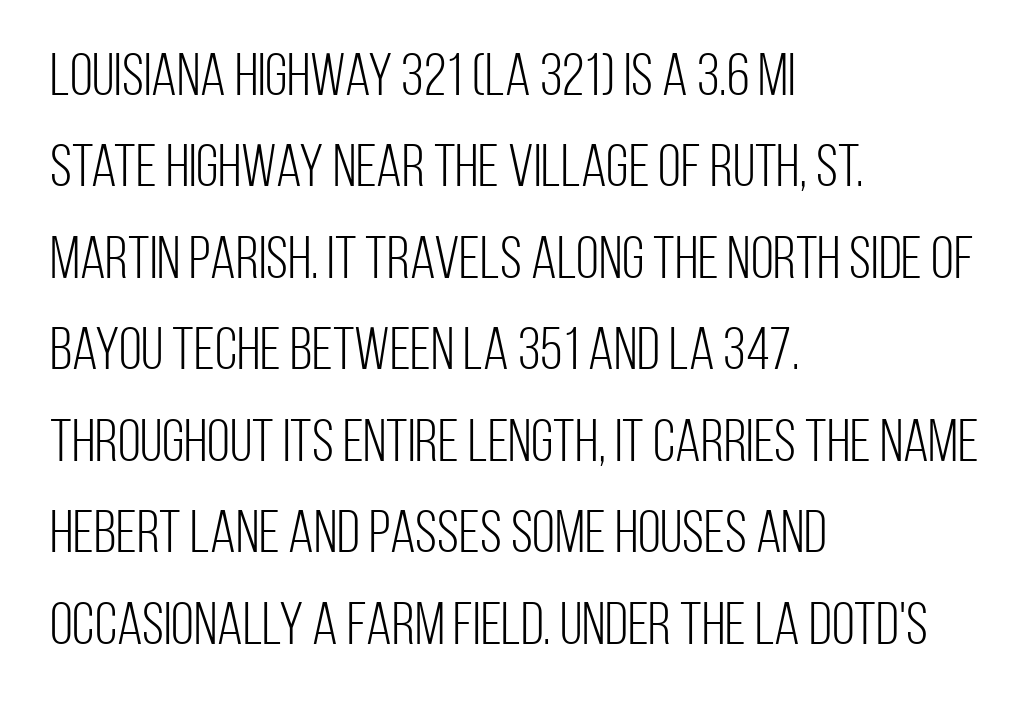
The image shows 59 px light, condensed sans-serif type, upright; set left-aligned, normal line spacing (1.55x), normal letter spacing, not underlined; low stroke contrast and a large x-height.
